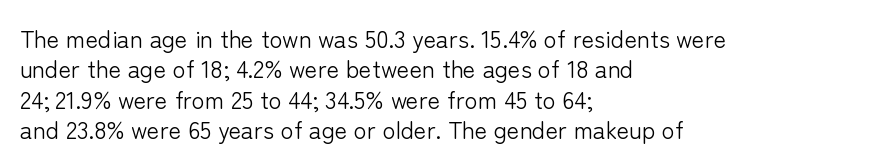
The image shows 24 px text type, upright; set left-aligned, normal line spacing (1.27x), normal letter spacing, not underlined.
